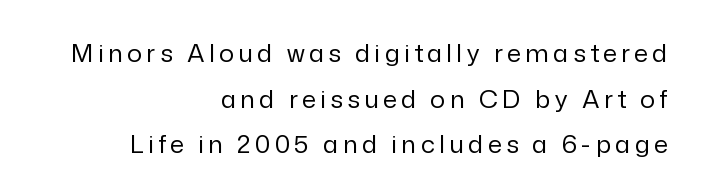
No chunkiness to these letters — they're not bold. The setting favours the right margin, as signatures and pull-quotes sometimes do. Anything drawn beneath the words? Only blank space. Tall strokes in this sample are plumb rather than angled.
